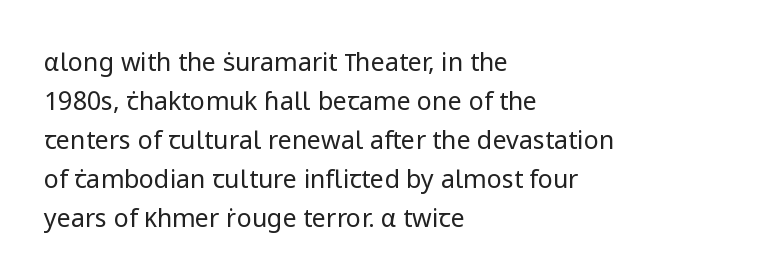
{"italic": "no", "bold": "no", "underline": "no", "align": "left", "line_spacing": "normal", "line_spacing_ratio": 1.56, "letter_spacing": "normal", "letter_spacing_em": 0.0, "glyph_px": 25}
